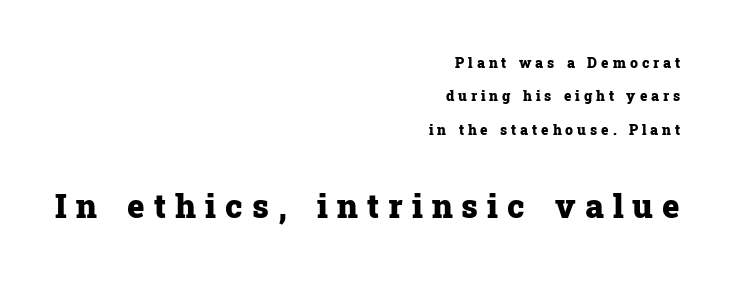
The image shows 33 px heavy serif type, upright; set right-aligned, loose line spacing (2.39x), unusually wide letter spacing (+0.28 em), not underlined; the second (bottom) block is 2.36x larger; low stroke contrast and a medium x-height.
